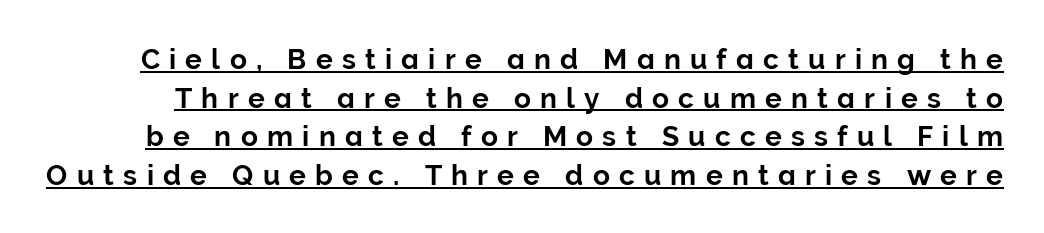
In terms of letterform style, serifs are entirely absent. The tracking jumps out immediately: characters are airy and widely separated. Is this a fixed-width face? No — the glyphs have proportional, varying widths. Line spacing here is normal.
